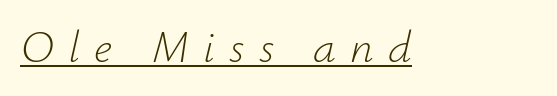
The letterforms stand isolated, each surrounded by extra space. Observe the lean: these are italic letterforms. The weight tops out at a normal text grade. Here the designer chose a conventional face with non-uniform glyph widths. Descenders here cross a horizontal rule under the line.
